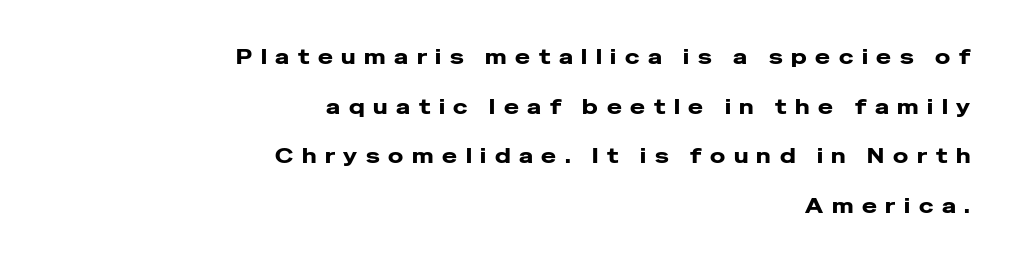
The image shows 20 px text type, upright; set right-aligned, loose line spacing (2.48x), unusually wide letter spacing (+0.43 em), not underlined.
